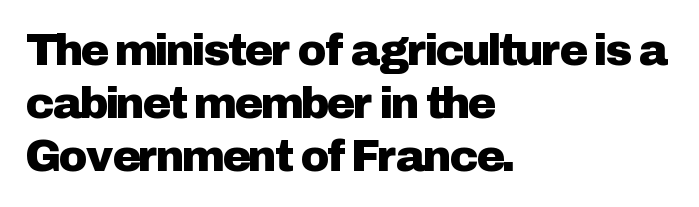
Q: Is the text italic (slanted)? A: No, it is upright.
Q: Is the typeface a serif or a sans-serif typeface? A: Sans-serif.
Q: Is the text underlined? A: No.
Q: How is the paragraph aligned? A: Left-aligned.
Q: Is the spacing between letters normal or unusually wide? A: Normal.
Q: Width (condensed, normal, or wide)? A: Normal.
Q: Stroke contrast? A: Low.
Q: x-height? A: Medium.
Q: Monospaced? A: No.
